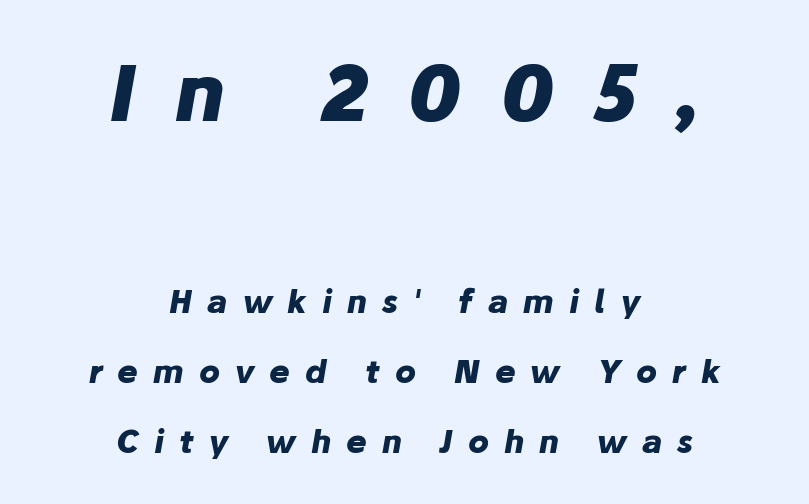
{"italic": "yes", "lean": "right", "slant_degrees": 10, "bold": "yes", "weight": "heavy", "width": "normal", "stroke_contrast": "low", "x_height": "medium", "monospaced": "no", "underline": "no", "align": "center", "line_spacing": "loose", "line_spacing_ratio": 2.26, "letter_spacing": "wide", "letter_spacing_em": 0.49, "larger_block": "first", "size_ratio": 2.52, "glyph_px": 78}
